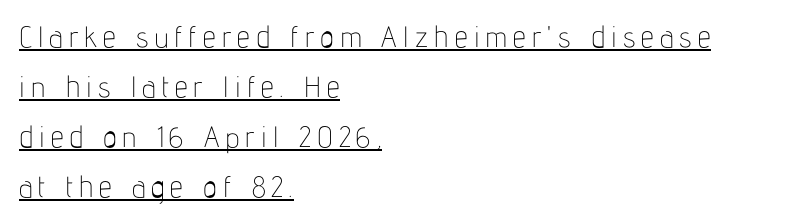
{"serif": "no", "italic": "no", "bold": "no", "weight": "thin", "width": "condensed", "stroke_contrast": "low", "x_height": "medium", "monospaced": "no", "underline": "yes", "align": "left", "line_spacing_ratio": 1.72, "letter_spacing": "wide", "letter_spacing_em": 0.21, "glyph_px": 29}
